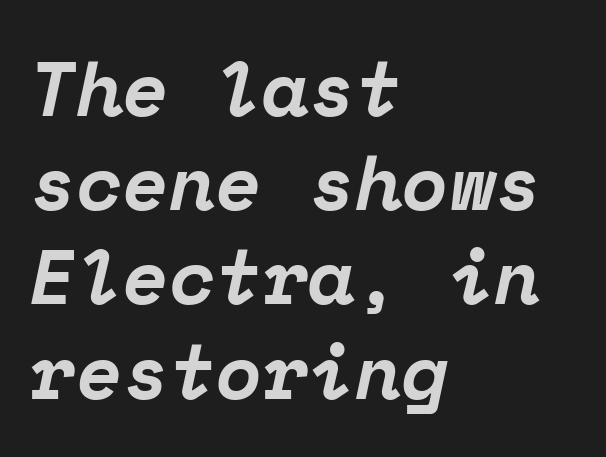
Q: Is the text bold? A: Yes.
Q: Is the text italic (slanted)? A: Yes, it leans right by about 12 degrees.
Q: Is the typeface a serif or a sans-serif typeface? A: Serif.
Q: Is the text underlined? A: No.
Q: How is the paragraph aligned? A: Left-aligned.
Q: Is the spacing between letters normal or unusually wide? A: Normal.
Q: Width (condensed, normal, or wide)? A: Normal.
Q: Stroke contrast? A: Low.
Q: x-height? A: Medium.
Q: Monospaced? A: Yes.
